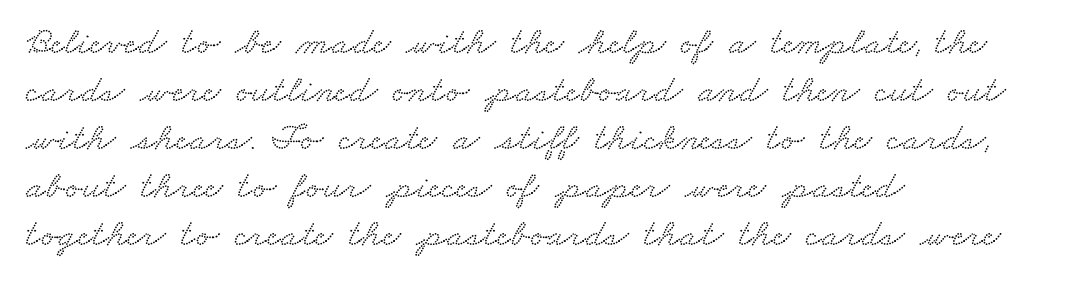
The area under the type is left untouched. The letters sit at their default tracking, neither squeezed nor spread. Notice how the passage keeps a crisp vertical edge on the left only. The rendering uses natural spacing where letterforms have individual widths.
